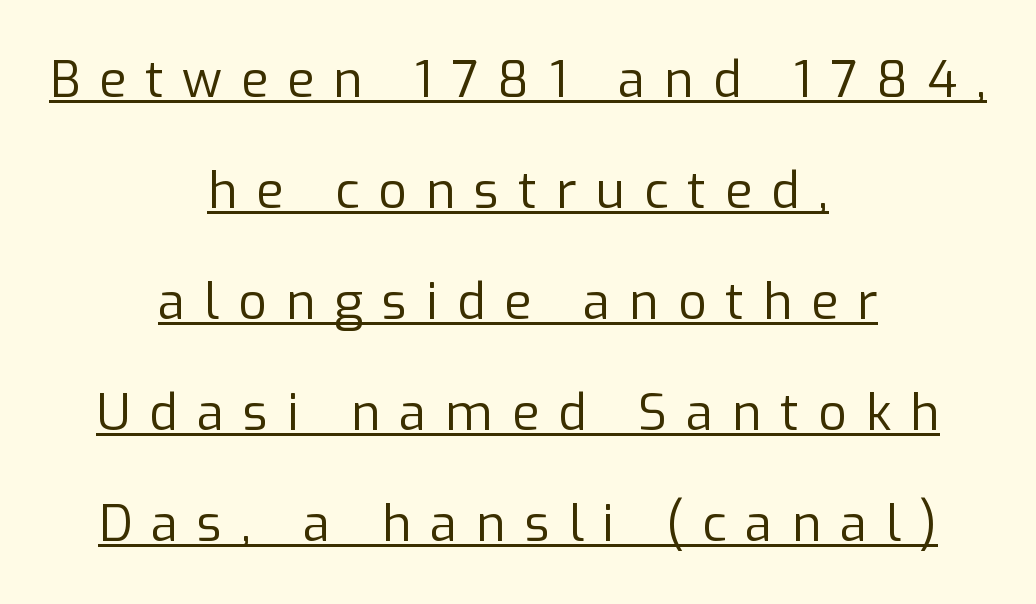
Character widths vary here, with narrow letters taking less room than wide ones. You can tell from the bare stems that sans-serif type was used. Horizontal alignment here is central, giving a formal, balanced look. Honestly, the rows look like they've been pulled way apart. You could only call the tracking loose — the letters float apart.
